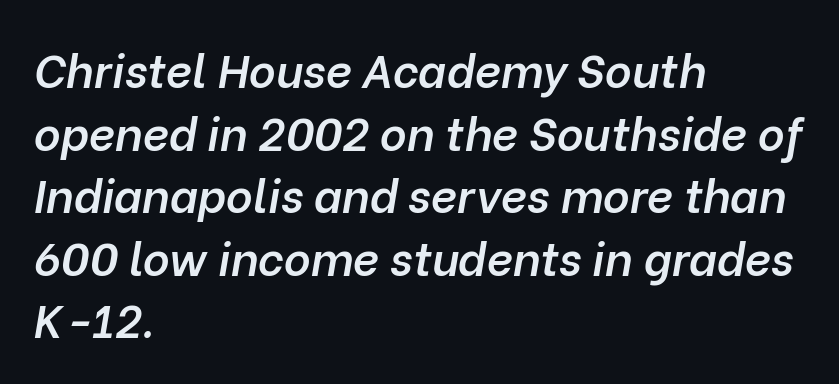
Q: Is the text bold? A: Semi-bold.
Q: Is the text italic (slanted)? A: Yes, it leans right by about 10 degrees.
Q: Is the text underlined? A: No.
Q: How is the paragraph aligned? A: Left-aligned.
Q: Is the spacing between letters normal or unusually wide? A: Normal.
Q: Is the spacing between lines tight, normal or loose? A: Normal.
Q: Width (condensed, normal, or wide)? A: Normal.
Q: Stroke contrast? A: Low.
Q: x-height? A: Medium.
Q: Monospaced? A: No.
